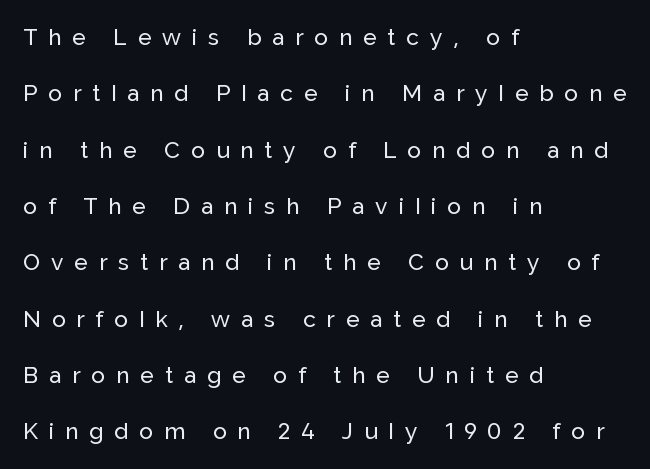
Q: Is the text italic (slanted)? A: No, it is upright.
Q: Is the text underlined? A: No.
Q: How is the paragraph aligned? A: Left-aligned.
Q: Is the spacing between letters normal or unusually wide? A: Unusually wide.
Q: Is the spacing between lines tight, normal or loose? A: Loose.
